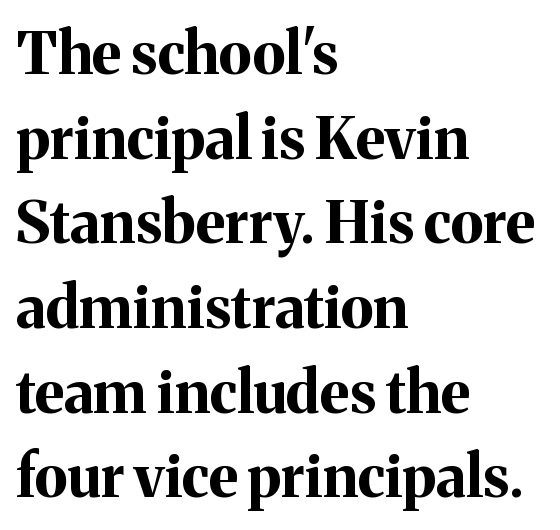
{"serif": "yes", "italic": "no", "bold": "yes", "weight": "bold", "width": "normal", "stroke_contrast": "medium", "x_height": "medium", "monospaced": "no", "underline": "no", "align": "left", "line_spacing": "normal", "line_spacing_ratio": 1.46, "letter_spacing": "normal", "letter_spacing_em": 0.0, "glyph_px": 58}
